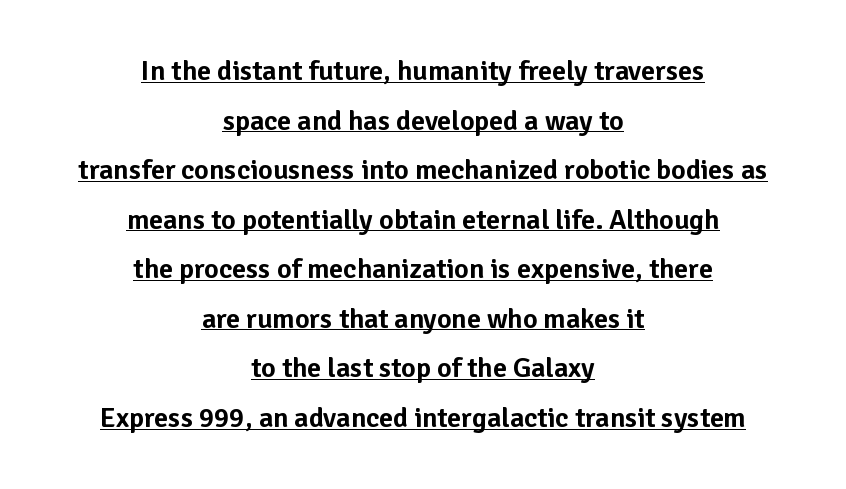
The text was rendered using a sans face with plain stroke endings. Upright lettering throughout. Alignment: centered. Glyph-to-glyph distance matches everyday printed text. These lines are rendered in a variable-pitch font.
